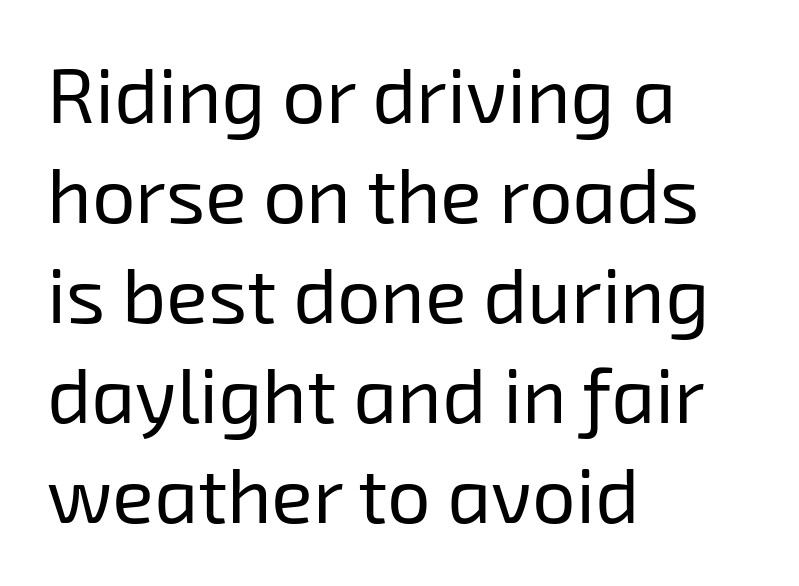
The image shows 77 px regular-weight sans-serif type; set left-aligned, normal line spacing (1.3x), normal letter spacing, not underlined; low stroke contrast and a medium x-height.
